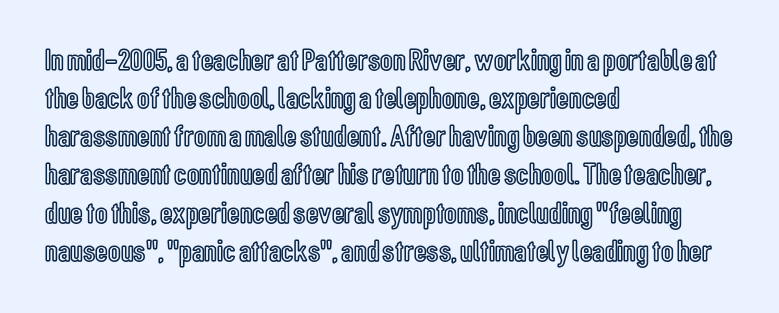
The image shows 31 px condensed type, upright; set left-aligned, line spacing 1.23x, normal letter spacing, not underlined; a medium x-height.
